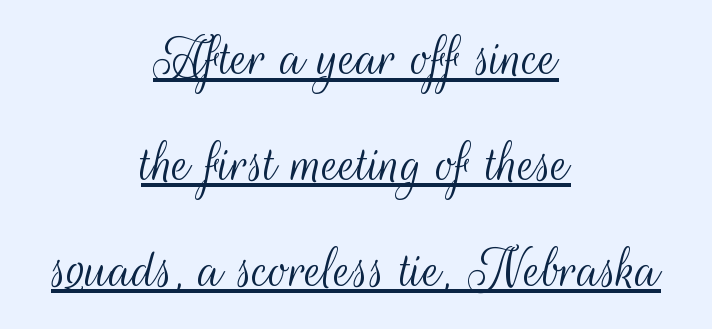
{"serif": "no", "bold": "no", "weight": "light", "width": "condensed", "stroke_contrast": "medium", "x_height": "small", "monospaced": "no", "underline": "yes", "align": "center", "line_spacing": "normal", "line_spacing_ratio": 1.68, "letter_spacing": "normal", "letter_spacing_em": 0.0, "glyph_px": 63}
